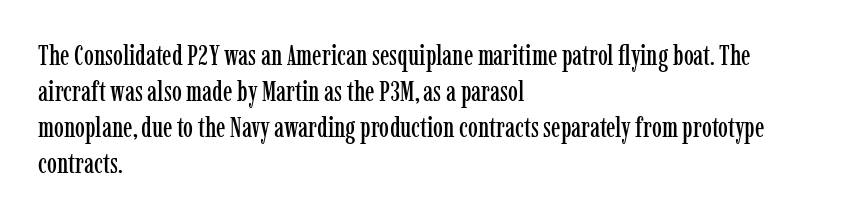
{"serif": "yes", "italic": "no", "width": "condensed", "stroke_contrast": "low", "x_height": "medium", "monospaced": "no", "underline": "no", "align": "left", "line_spacing": "normal", "line_spacing_ratio": 1.29, "letter_spacing": "normal", "letter_spacing_em": 0.0, "glyph_px": 28}
